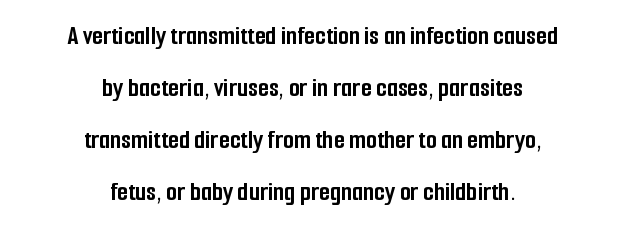
Q: Is the text bold? A: Yes.
Q: Is the text italic (slanted)? A: No, it is upright.
Q: Is the typeface a serif or a sans-serif typeface? A: Sans-serif.
Q: Is the text underlined? A: No.
Q: How is the paragraph aligned? A: Centered.
Q: Is the spacing between letters normal or unusually wide? A: Normal.
Q: Width (condensed, normal, or wide)? A: Condensed.
Q: Stroke contrast? A: Low.
Q: x-height? A: Medium.
Q: Monospaced? A: No.
